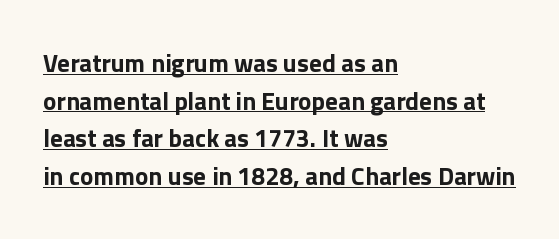
{"italic": "no", "bold": "yes", "underline": "yes", "align": "left", "line_spacing": "normal", "line_spacing_ratio": 1.51, "letter_spacing": "normal", "letter_spacing_em": 0.0, "glyph_px": 25}
